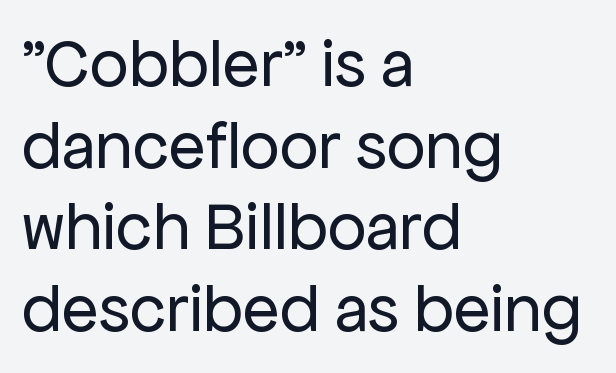
Q: Is the text bold? A: No.
Q: Is the text italic (slanted)? A: No, it is upright.
Q: Is the typeface a serif or a sans-serif typeface? A: Sans-serif.
Q: Is the text underlined? A: No.
Q: How is the paragraph aligned? A: Left-aligned.
Q: Is the spacing between letters normal or unusually wide? A: Normal.
Q: Width (condensed, normal, or wide)? A: Normal.
Q: Stroke contrast? A: Low.
Q: x-height? A: Medium.
Q: Monospaced? A: No.
